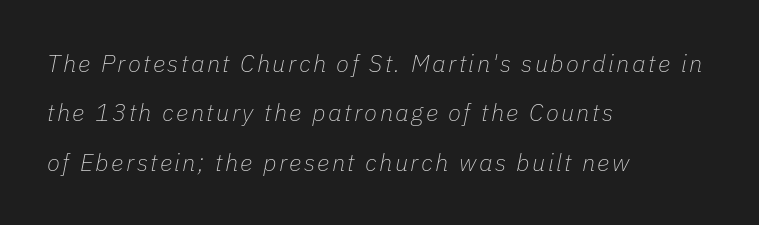
Q: Is the text bold? A: No.
Q: Is the text italic (slanted)? A: Yes, it leans right by about 11 degrees.
Q: Is the text underlined? A: No.
Q: How is the paragraph aligned? A: Left-aligned.
Q: Is the spacing between lines tight, normal or loose? A: Loose.
